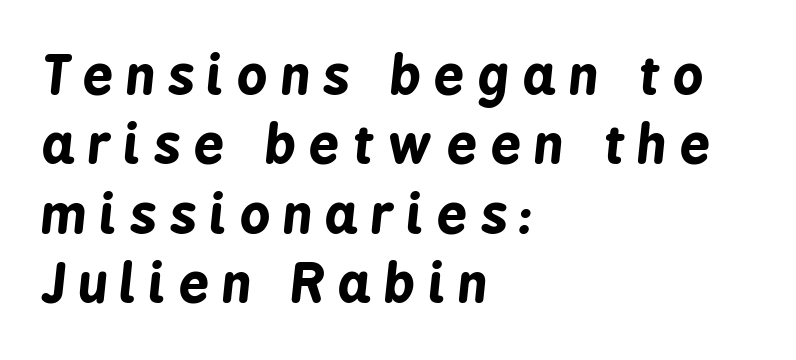
The image shows 53 px bold, condensed type, italic (leaning right); set left-aligned, normal line spacing (1.31x), unusually wide letter spacing (+0.25 em), not underlined; low stroke contrast and a medium x-height.
